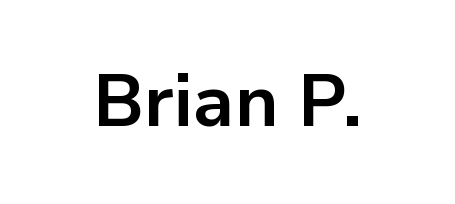
Q: Is the text bold? A: Yes.
Q: Is the text italic (slanted)? A: No, it is upright.
Q: Is the typeface a serif or a sans-serif typeface? A: Sans-serif.
Q: Is the text underlined? A: No.
Q: Is the spacing between letters normal or unusually wide? A: Normal.
Q: Width (condensed, normal, or wide)? A: Normal.
Q: Stroke contrast? A: Low.
Q: x-height? A: Medium.
Q: Monospaced? A: No.
